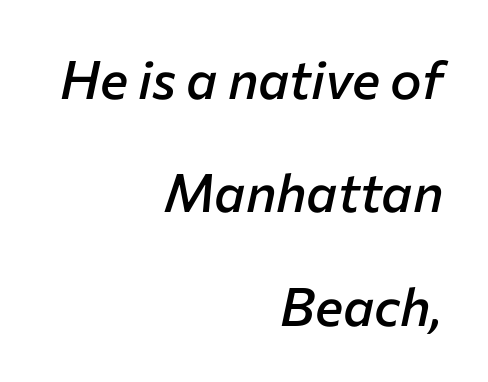
{"italic": "yes", "lean": "right", "slant_degrees": 12, "bold": "semi", "weight": "semibold", "width": "normal", "stroke_contrast": "low", "x_height": "medium", "monospaced": "no", "underline": "no", "align": "right", "line_spacing": "loose", "line_spacing_ratio": 2.14, "letter_spacing": "normal", "letter_spacing_em": 0.0, "glyph_px": 53}
